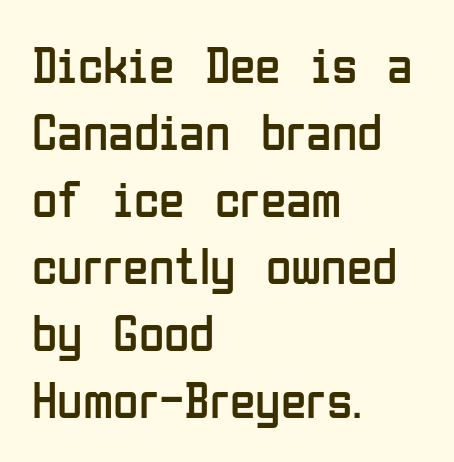
This sample keeps an unexceptional amount of space between lines. Vertical stems look standard width or narrower in stroke. Is the letter spacing exaggerated? No — it looks like the ordinary default. Note the varied advance widths — an 'i' is clearly narrower than an 'm'.
